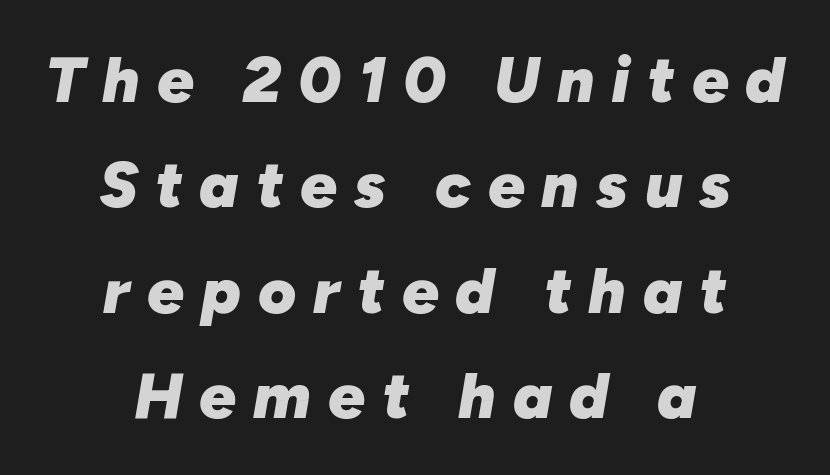
The image shows 65 px heavy type, italic (leaning right); set centered, normal line spacing (1.62x), unusually wide letter spacing (+0.26 em), not underlined; low stroke contrast and a medium x-height.
